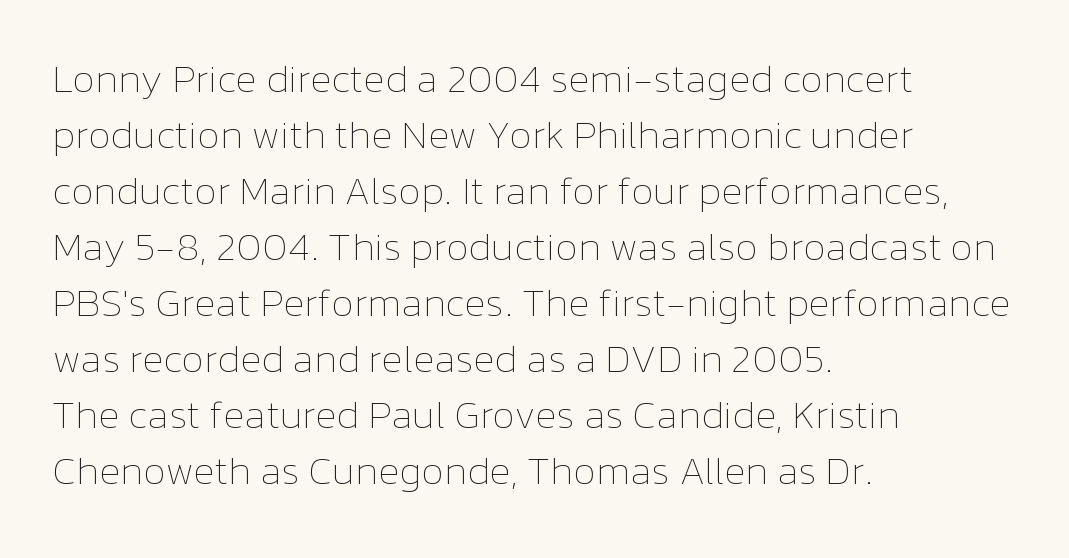
{"italic": "no", "bold": "no", "weight": "thin", "width": "normal", "stroke_contrast": "low", "x_height": "medium", "monospaced": "no", "underline": "no", "align": "left", "line_spacing": "normal", "line_spacing_ratio": 1.4, "letter_spacing": "normal", "letter_spacing_em": 0.0, "glyph_px": 40}
